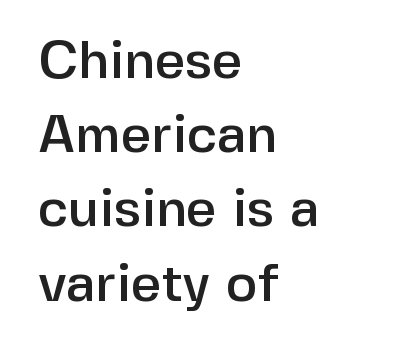
This sample is left-justified, so line endings fall wherever the words run out. These lines are composed in type without serifs. Does extra space separate the letters? No, they use regular spacing. The type sits square on the baseline with zero lean. Baseline-to-baseline distance is the conventional proportion of letter height. Spacing verdict: proportional, widths tailored to each character.
